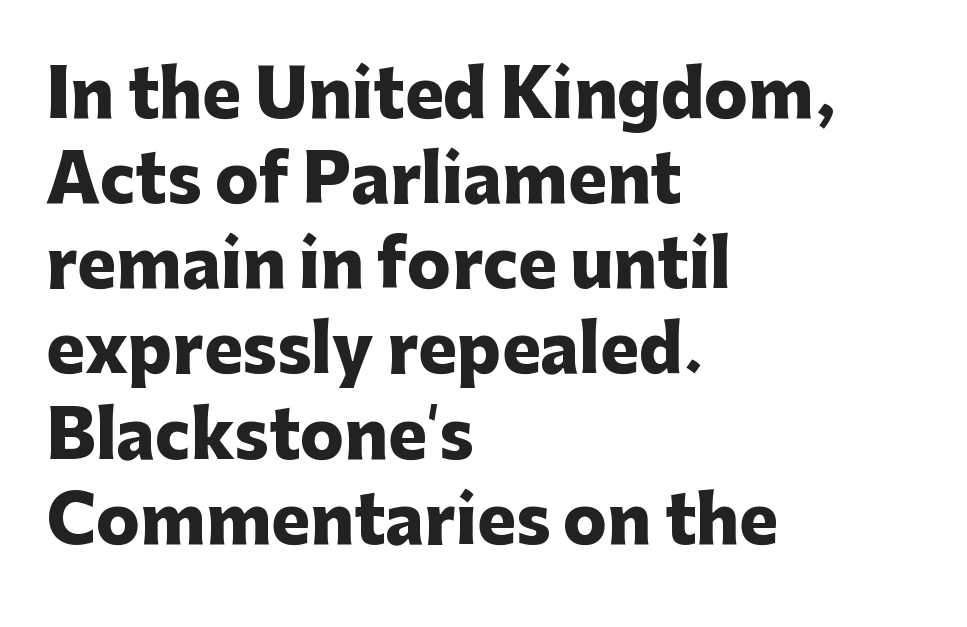
The image shows 65 px heavy sans-serif type, upright; set left-aligned, normal line spacing (1.31x), normal letter spacing, not underlined; low stroke contrast and a medium x-height.
